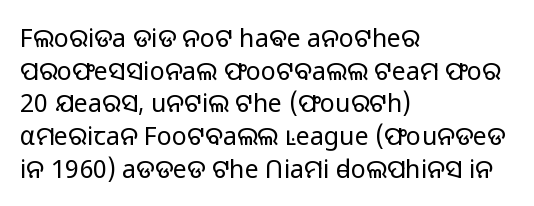
The image shows 25 px text type, upright; set left-aligned, normal line spacing (1.31x), normal letter spacing, not underlined.
